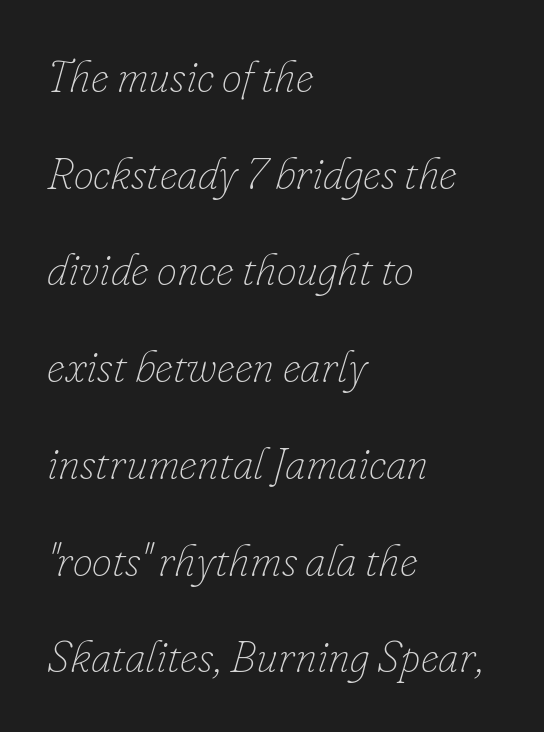
The block of text is sparse from top to bottom, with ample space between rows. Emphasis-style slanted type is in use. Think standard paragraph weight, or any step lighter than that. The typesetter chose a ragged-right arrangement here. Glyph-to-glyph distance matches everyday printed text. Looks like regular typesetting: each glyph gets only the width it needs.
